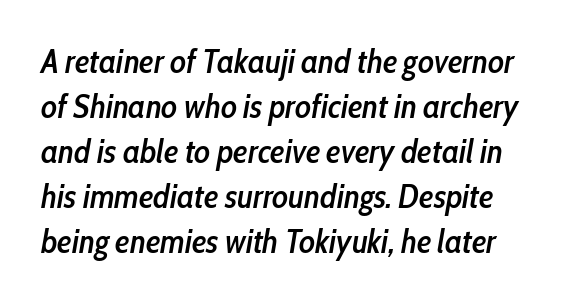
Q: Is the text bold? A: Semi-bold.
Q: Is the text italic (slanted)? A: Yes, it leans right by about 10 degrees.
Q: Is the text underlined? A: No.
Q: Is the spacing between letters normal or unusually wide? A: Normal.
Q: Is the spacing between lines tight, normal or loose? A: Normal.
Q: Width (condensed, normal, or wide)? A: Condensed.
Q: Stroke contrast? A: Low.
Q: x-height? A: Medium.
Q: Monospaced? A: No.
